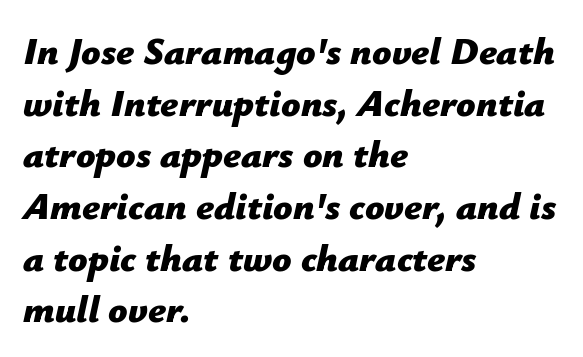
{"italic": "yes", "lean": "right", "slant_degrees": 12, "bold": "yes", "weight": "bold", "width": "normal", "stroke_contrast": "low", "x_height": "medium", "monospaced": "no", "underline": "no", "align": "left", "line_spacing": "normal", "line_spacing_ratio": 1.36, "letter_spacing": "normal", "letter_spacing_em": 0.0, "glyph_px": 38}
